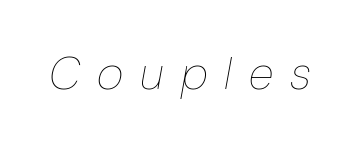
{"italic": "yes", "lean": "right", "slant_degrees": 10, "bold": "no", "weight": "thin", "width": "condensed", "stroke_contrast": "low", "x_height": "medium", "monospaced": "no", "underline": "no", "letter_spacing": "wide", "letter_spacing_em": 0.37, "glyph_px": 46}
